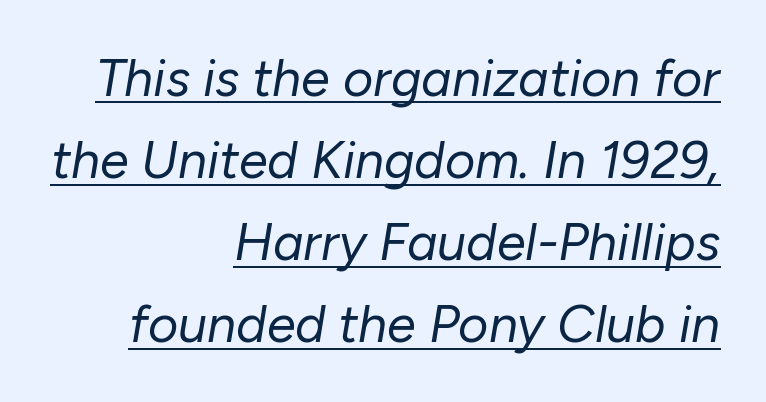
The passage shown stacks its lines at a standard gap. Letter spacing: default. No extra ink here — the face is not bold. What decoration does the sample have? An underline. You could not count columns in this text — the font is proportionally spaced. Slant detected: the letters are inclined.
